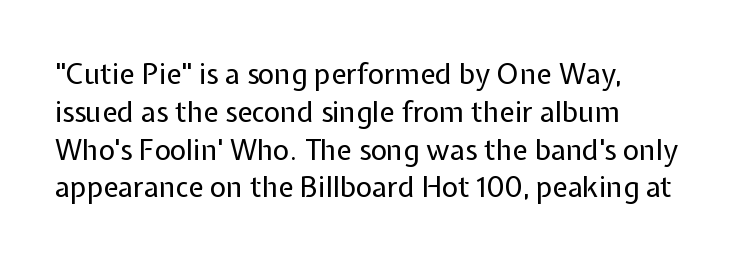
Q: Is the text bold? A: No.
Q: Is the text italic (slanted)? A: No, it is upright.
Q: Is the typeface a serif or a sans-serif typeface? A: Sans-serif.
Q: Is the text underlined? A: No.
Q: How is the paragraph aligned? A: Left-aligned.
Q: Is the spacing between letters normal or unusually wide? A: Normal.
Q: Is the spacing between lines tight, normal or loose? A: Normal.
Q: Width (condensed, normal, or wide)? A: Normal.
Q: Stroke contrast? A: Low.
Q: x-height? A: Medium.
Q: Monospaced? A: No.
